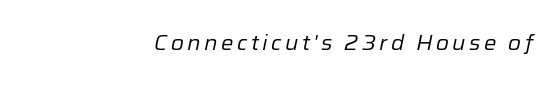
Q: Is the text bold? A: No.
Q: Is the text italic (slanted)? A: Yes, it leans right by about 12 degrees.
Q: Is the text underlined? A: No.
Q: How is the paragraph aligned? A: Right-aligned.
